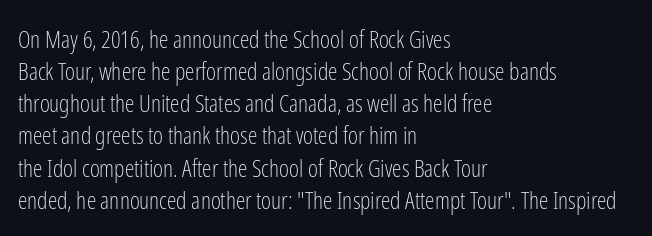
The image shows 24 px text type, upright; set left-aligned, normal line spacing (1.34x), normal letter spacing, not underlined.
